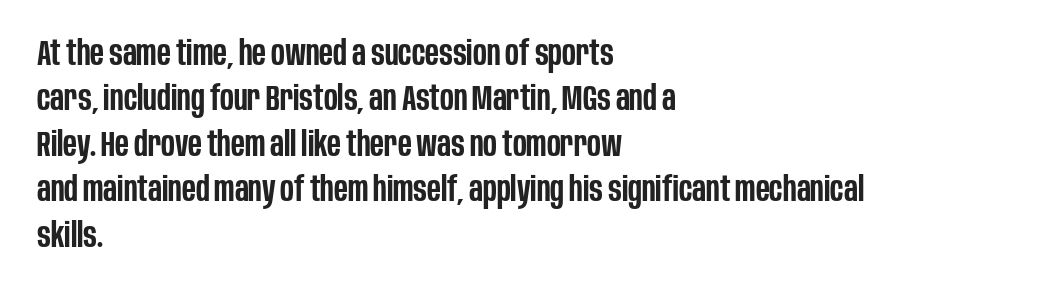
Does the copy run flush right? No — it runs flush left. The rows are spaced the way most documents space them. Words appear dense and cohesive because spacing is normal. Characters remain perfectly vertical along every line. The area under the type is left untouched.
